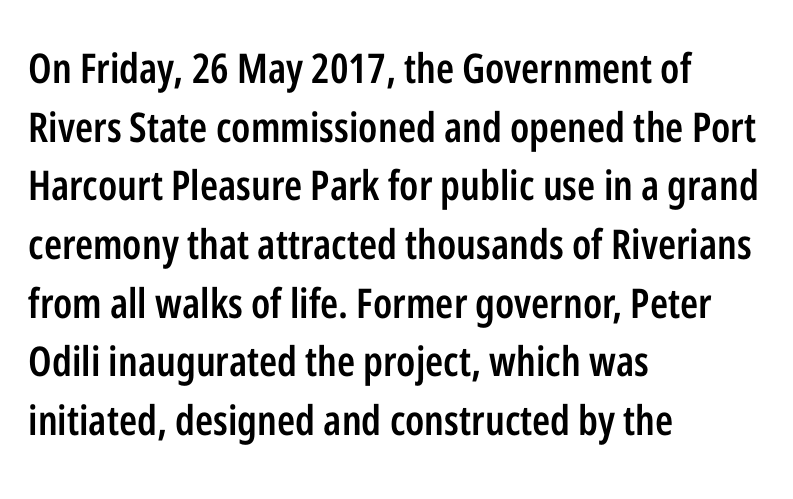
Q: Is the text bold? A: Semi-bold.
Q: Is the text italic (slanted)? A: No, it is upright.
Q: Is the typeface a serif or a sans-serif typeface? A: Sans-serif.
Q: Is the text underlined? A: No.
Q: How is the paragraph aligned? A: Left-aligned.
Q: Is the spacing between letters normal or unusually wide? A: Normal.
Q: Is the spacing between lines tight, normal or loose? A: Normal.
Q: Width (condensed, normal, or wide)? A: Condensed.
Q: Stroke contrast? A: Low.
Q: x-height? A: Medium.
Q: Monospaced? A: No.
